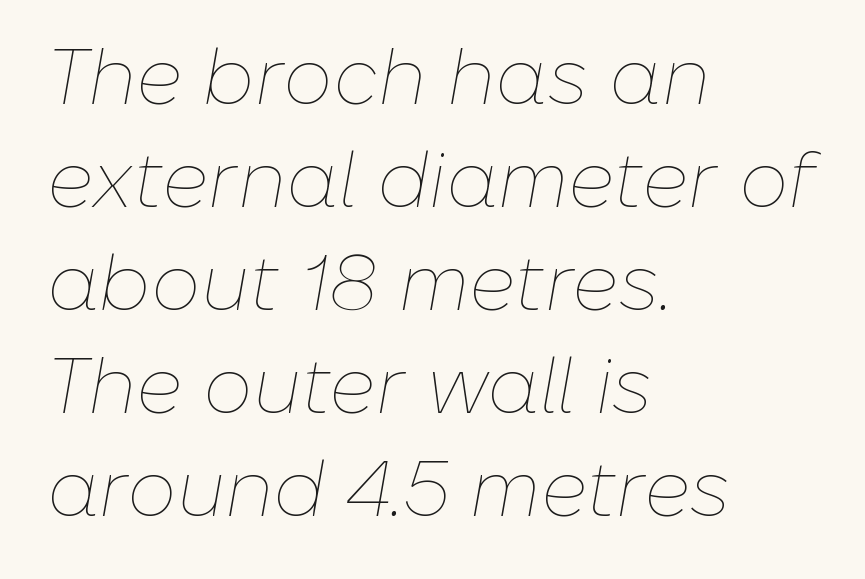
The image shows 78 px thin type, italic (leaning right); set left-aligned, normal line spacing (1.32x), normal letter spacing, not underlined; low stroke contrast and a medium x-height.
